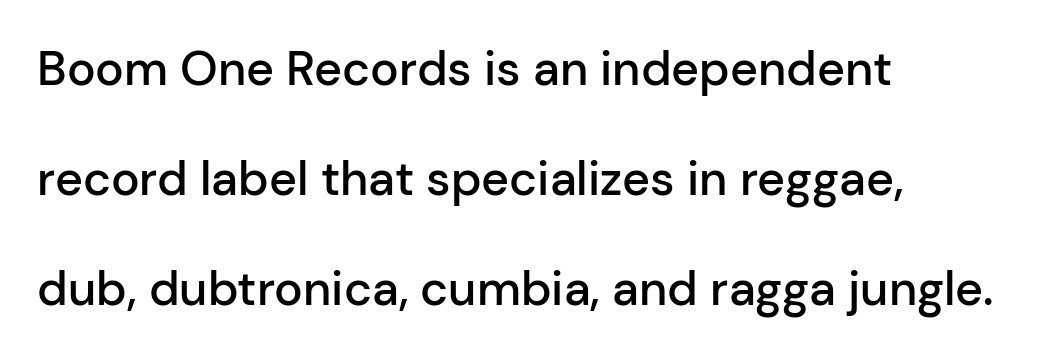
Q: Is the text bold? A: Semi-bold.
Q: Is the text italic (slanted)? A: No, it is upright.
Q: Is the typeface a serif or a sans-serif typeface? A: Sans-serif.
Q: Is the text underlined? A: No.
Q: How is the paragraph aligned? A: Left-aligned.
Q: Is the spacing between letters normal or unusually wide? A: Normal.
Q: Is the spacing between lines tight, normal or loose? A: Loose.
Q: Width (condensed, normal, or wide)? A: Normal.
Q: Stroke contrast? A: Low.
Q: x-height? A: Medium.
Q: Monospaced? A: No.
